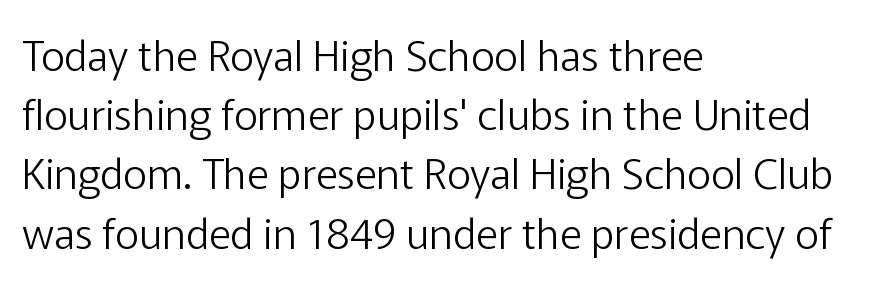
{"serif": "no", "italic": "no", "bold": "no", "weight": "light", "width": "normal", "stroke_contrast": "low", "x_height": "medium", "monospaced": "no", "underline": "no", "align": "left", "line_spacing": "normal", "line_spacing_ratio": 1.41, "letter_spacing": "normal", "letter_spacing_em": 0.0, "glyph_px": 42}
